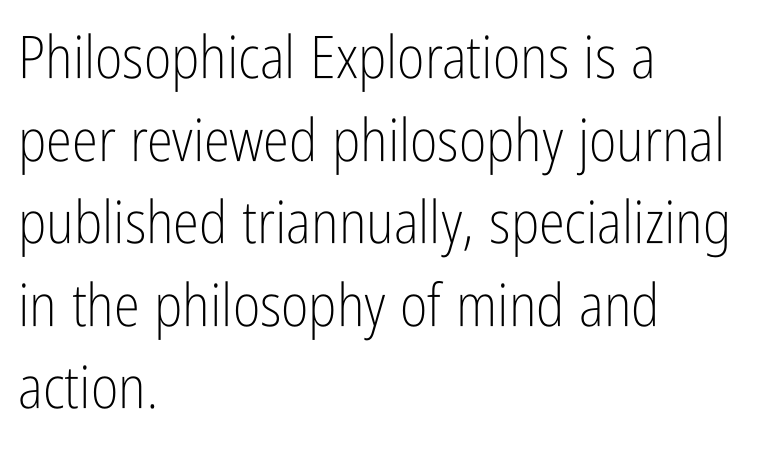
{"serif": "no", "italic": "no", "bold": "no", "weight": "light", "width": "condensed", "stroke_contrast": "low", "x_height": "medium", "monospaced": "no", "underline": "no", "align": "left", "line_spacing": "normal", "line_spacing_ratio": 1.4, "letter_spacing": "normal", "letter_spacing_em": 0.0, "glyph_px": 59}
